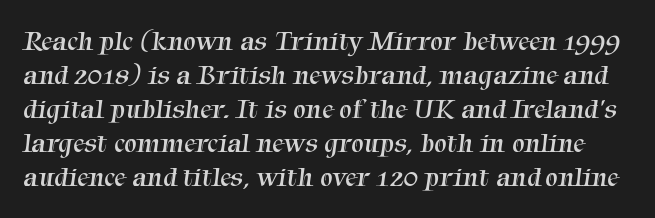
{"serif": "yes", "bold": "no", "weight": "regular", "width": "normal", "stroke_contrast": "medium", "x_height": "medium", "monospaced": "no", "underline": "no", "line_spacing_ratio": 1.21, "letter_spacing": "normal", "letter_spacing_em": 0.0, "glyph_px": 28}
